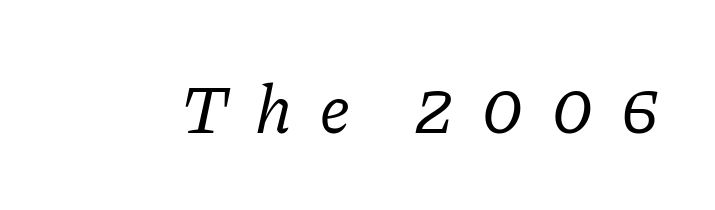
Q: Is the text bold? A: No.
Q: Is the text italic (slanted)? A: Yes, it leans right by about 11 degrees.
Q: Is the typeface a serif or a sans-serif typeface? A: Serif.
Q: Is the text underlined? A: No.
Q: Is the spacing between letters normal or unusually wide? A: Unusually wide.
Q: Width (condensed, normal, or wide)? A: Normal.
Q: Stroke contrast? A: Low.
Q: x-height? A: Medium.
Q: Monospaced? A: No.
